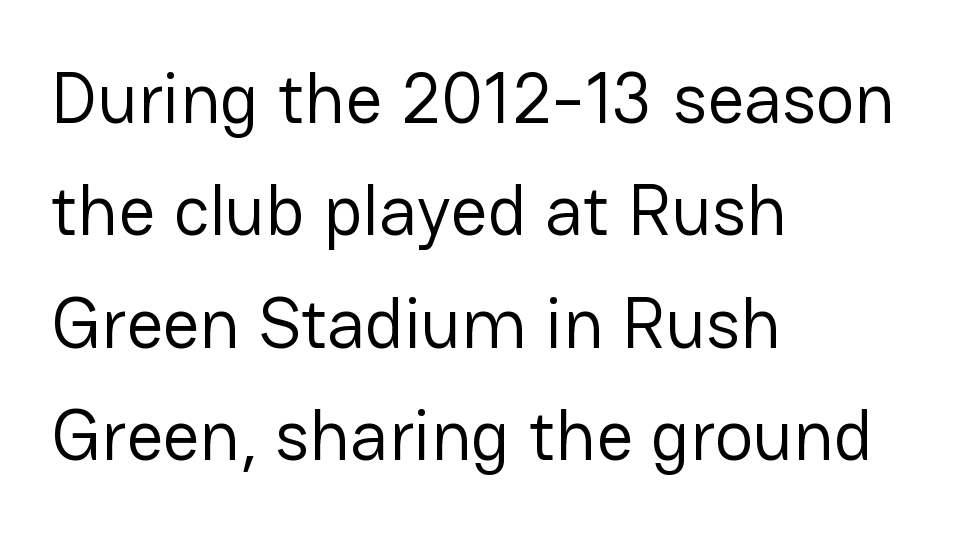
Q: Is the text bold? A: No.
Q: Is the text italic (slanted)? A: No, it is upright.
Q: Is the typeface a serif or a sans-serif typeface? A: Sans-serif.
Q: Is the text underlined? A: No.
Q: How is the paragraph aligned? A: Left-aligned.
Q: Is the spacing between letters normal or unusually wide? A: Normal.
Q: Is the spacing between lines tight, normal or loose? A: Normal.
Q: Width (condensed, normal, or wide)? A: Normal.
Q: Stroke contrast? A: Low.
Q: x-height? A: Medium.
Q: Monospaced? A: No.
